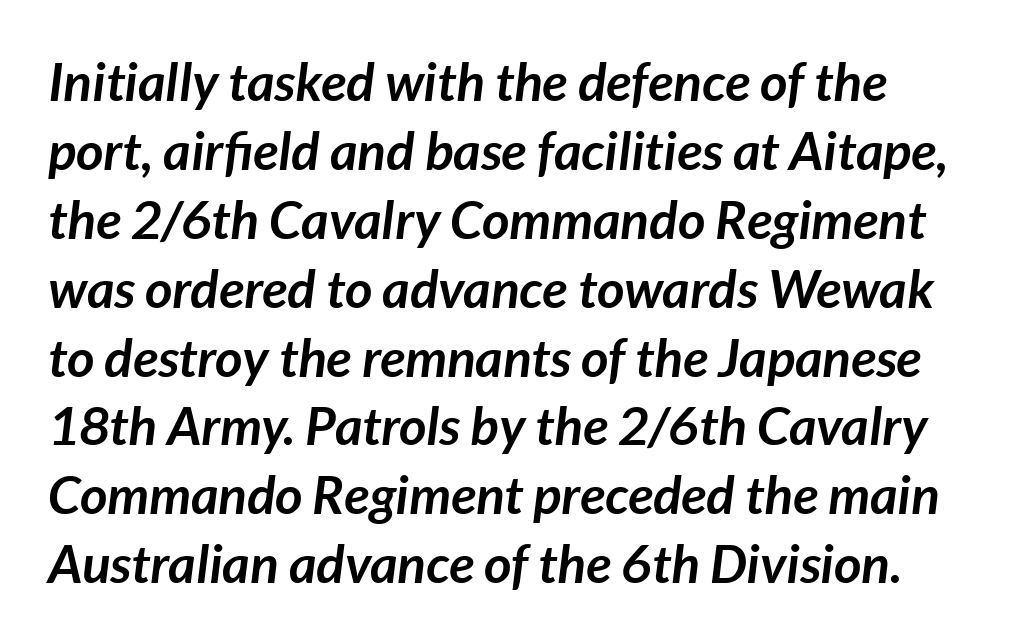
The image shows 53 px semibold type, italic (leaning right); set normal line spacing (1.3x), normal letter spacing, not underlined; low stroke contrast and a medium x-height.
